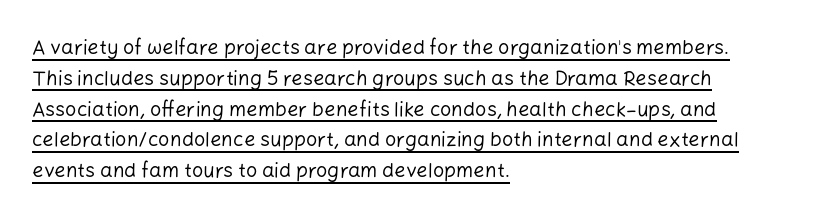
The image shows 20 px text type, upright; set left-aligned, normal line spacing (1.54x), normal letter spacing, underlined.
